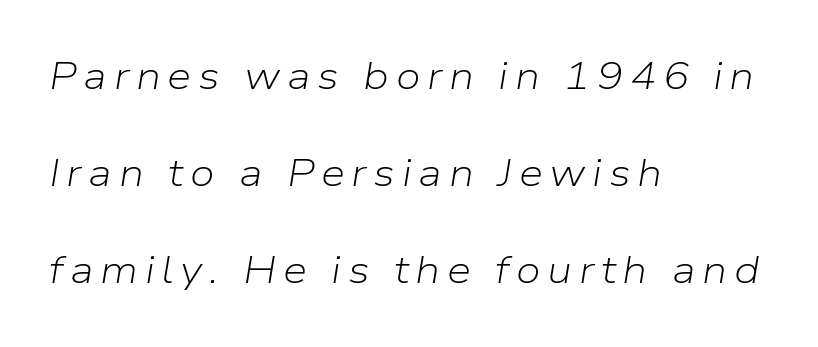
Q: Is the text bold? A: No.
Q: Is the text italic (slanted)? A: Yes, it leans right by about 9 degrees.
Q: Is the text underlined? A: No.
Q: How is the paragraph aligned? A: Left-aligned.
Q: Is the spacing between lines tight, normal or loose? A: Loose.
Q: Width (condensed, normal, or wide)? A: Normal.
Q: Stroke contrast? A: Low.
Q: x-height? A: Medium.
Q: Monospaced? A: No.
